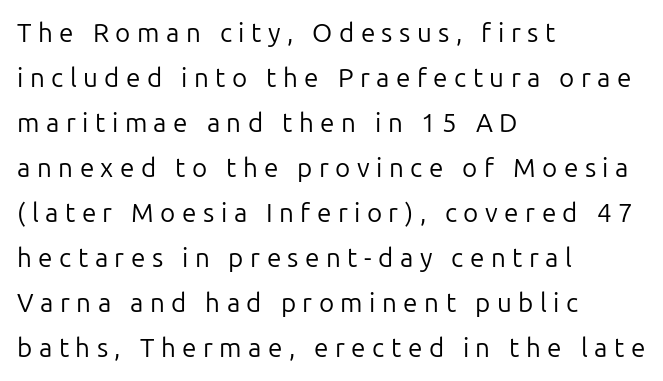
The baseline area is clear. Display-style spreading of the glyphs; the letterfit is very open. Weight: in the light-to-regular range. Every stem runs plumb, perpendicular to the baseline. These lines are set flush left with a ragged right edge.
